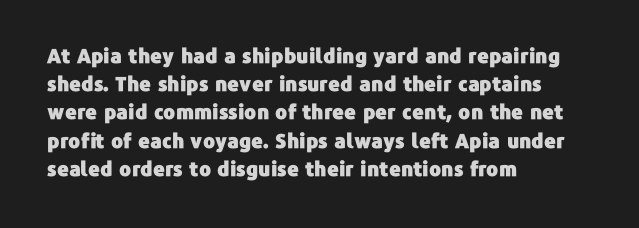
Q: Is the text italic (slanted)? A: No, it is upright.
Q: Is the text underlined? A: No.
Q: How is the paragraph aligned? A: Left-aligned.
Q: Is the spacing between letters normal or unusually wide? A: Normal.
Q: Is the spacing between lines tight, normal or loose? A: Normal.
